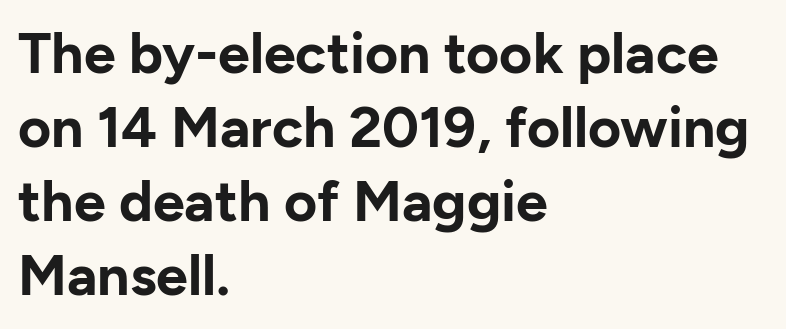
{"serif": "no", "italic": "no", "bold": "yes", "weight": "bold", "width": "normal", "stroke_contrast": "low", "x_height": "medium", "monospaced": "no", "underline": "no", "align": "left", "line_spacing": "normal", "line_spacing_ratio": 1.3, "letter_spacing": "normal", "letter_spacing_em": 0.0, "glyph_px": 57}
